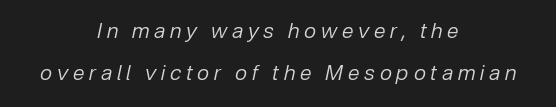
The image shows 21 px text type, italic (leaning right); set centered, loose line spacing (2.01x), unusually wide letter spacing (+0.23 em), not underlined.
